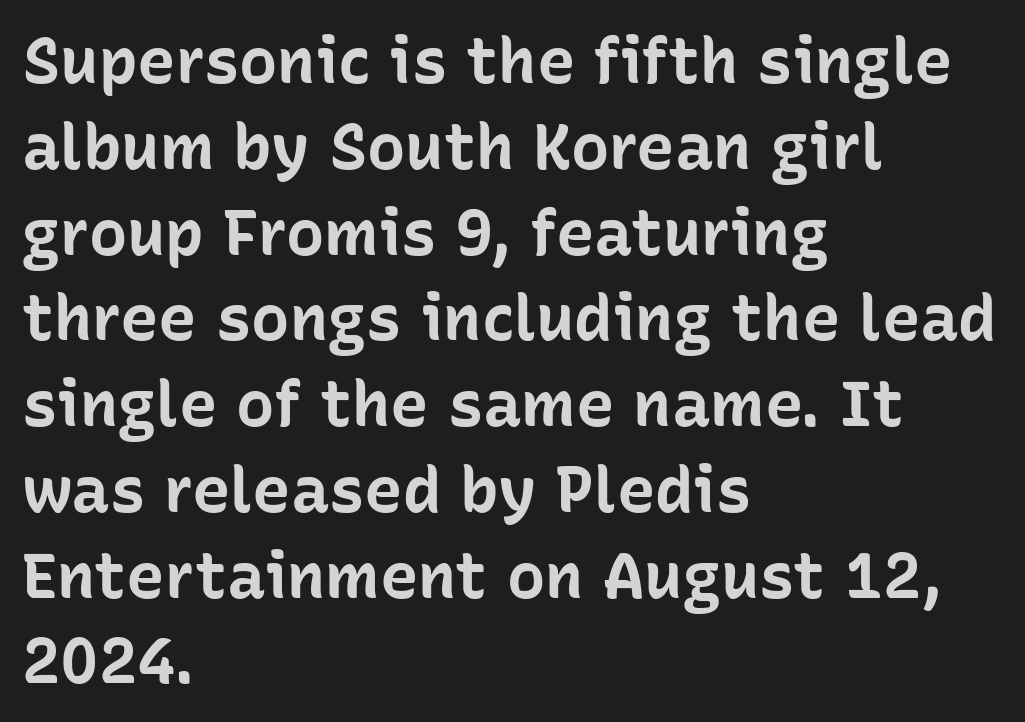
{"serif": "no", "italic": "no", "bold": "yes", "weight": "bold", "width": "normal", "stroke_contrast": "low", "x_height": "medium", "monospaced": "no", "underline": "no", "align": "left", "line_spacing": "normal", "line_spacing_ratio": 1.34, "letter_spacing": "normal", "letter_spacing_em": 0.0, "glyph_px": 64}
